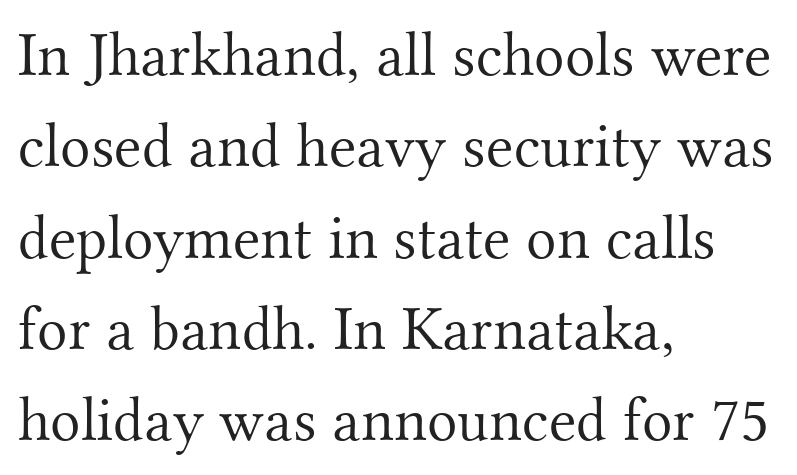
The image shows 63 px light serif type, upright; set left-aligned, normal line spacing (1.45x), normal letter spacing, not underlined; medium stroke contrast and a small x-height.
